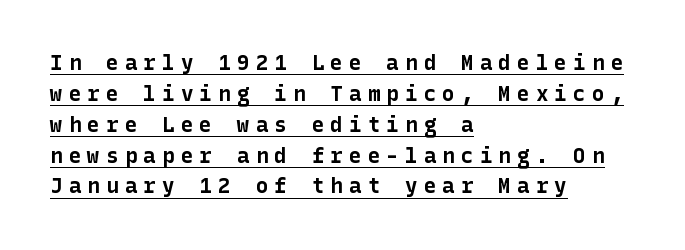
{"italic": "no", "bold": "yes", "underline": "yes", "align": "left", "line_spacing": "normal", "line_spacing_ratio": 1.47, "letter_spacing": "wide", "letter_spacing_em": 0.29, "glyph_px": 21}
